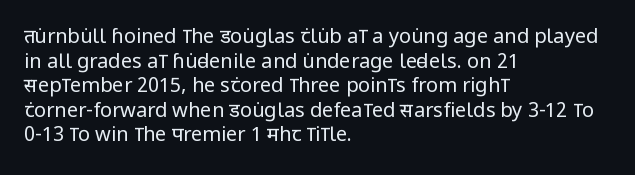
{"italic": "no", "bold": "no", "underline": "no", "align": "left", "line_spacing_ratio": 1.23, "letter_spacing": "normal", "letter_spacing_em": 0.0, "glyph_px": 20}
